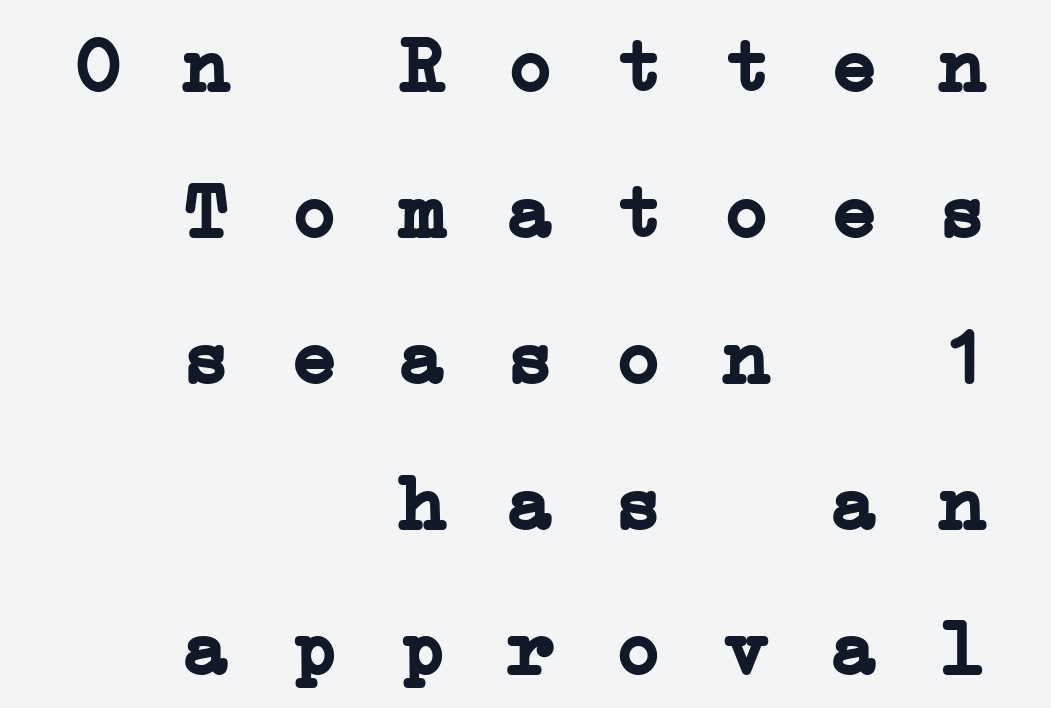
{"serif": "yes", "bold": "yes", "weight": "semibold", "width": "wide", "stroke_contrast": "low", "x_height": "medium", "monospaced": "yes", "underline": "no", "align": "right", "line_spacing_ratio": 1.87, "glyph_px": 78}
